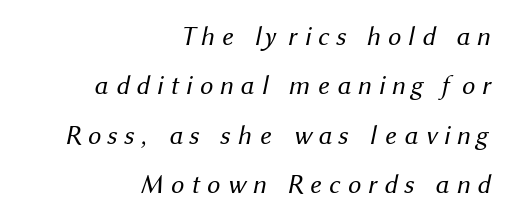
Honestly, the rows look like they've been pulled way apart. These lines are set flush right with a ragged left edge. The passage shown has open, widely tracked lettering throughout. The characters are drawn with everyday or finer stroke widths.
